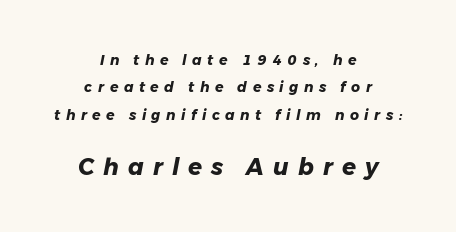
The image shows 23 px bold type, italic (leaning right); set centered, loose line spacing (1.96x), unusually wide letter spacing (+0.39 em), not underlined; the second (bottom) block is 1.64x larger.
